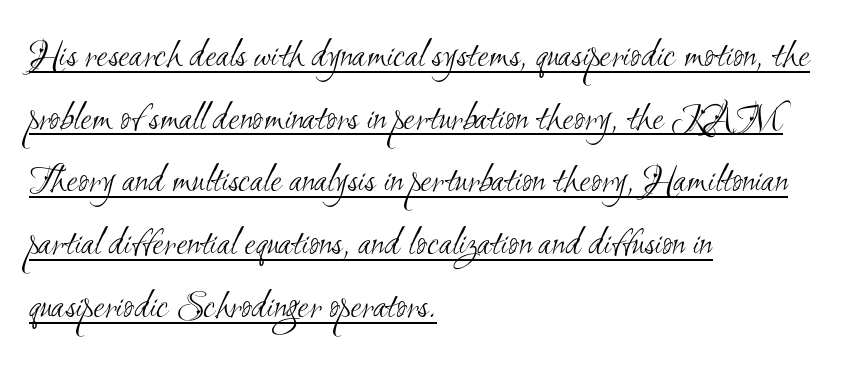
Is this a fixed-width face? No — the glyphs have proportional, varying widths. Rows of type keep a routine distance in the vertical direction. Notice how a bar underscores the lettering throughout. Font category for this specimen: sans-serif. On a weight scale, this lands at 450 or below. The tracking reads as untouched default to a designer's eye.
